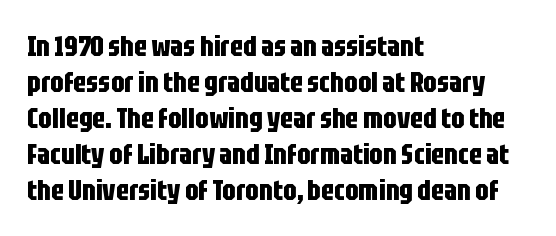
{"serif": "no", "italic": "no", "bold": "yes", "weight": "bold", "width": "condensed", "stroke_contrast": "low", "x_height": "large", "monospaced": "no", "underline": "no", "align": "left", "line_spacing_ratio": 1.24, "letter_spacing": "normal", "letter_spacing_em": 0.0, "glyph_px": 29}
